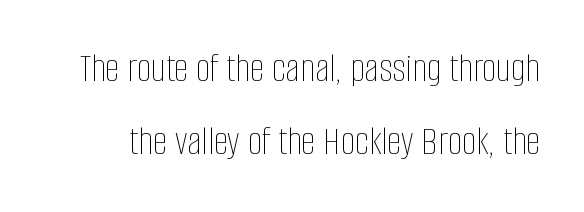
Q: Is the text bold? A: No.
Q: Is the text italic (slanted)? A: No, it is upright.
Q: Is the text underlined? A: No.
Q: Is the spacing between letters normal or unusually wide? A: Normal.
Q: Width (condensed, normal, or wide)? A: Condensed.
Q: Stroke contrast? A: Low.
Q: x-height? A: Large.
Q: Monospaced? A: No.
